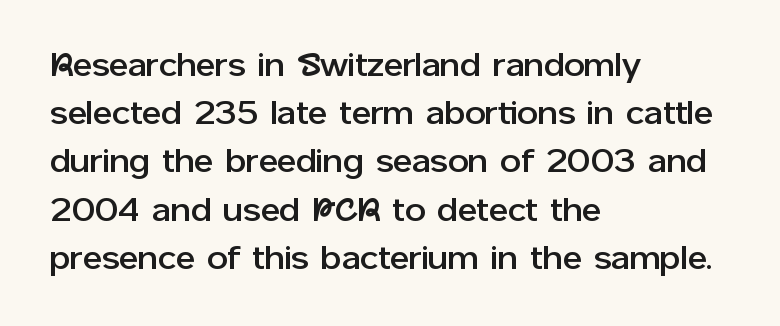
This sample keeps an unexceptional amount of space between lines. This sample is left-justified, so line endings fall wherever the words run out. If you drew a line through each stem, it would be perfectly vertical. Are there feet on the stems? There aren't — it's a sans.
